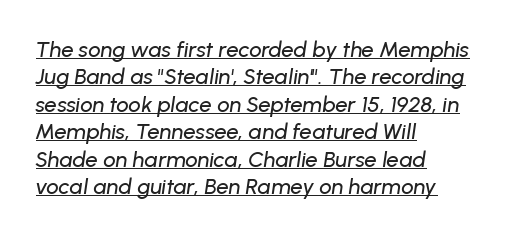
Q: Is the text italic (slanted)? A: Yes, it leans right by about 8 degrees.
Q: Is the text underlined? A: Yes.
Q: How is the paragraph aligned? A: Left-aligned.
Q: Is the spacing between letters normal or unusually wide? A: Normal.
Q: Is the spacing between lines tight, normal or loose? A: Normal.
